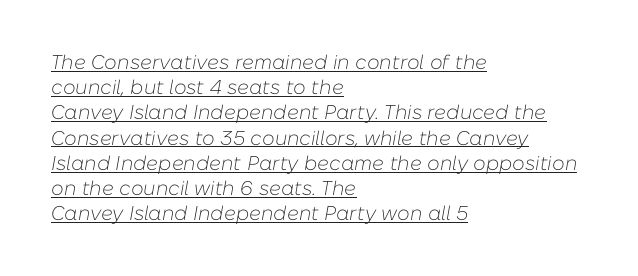
{"italic": "yes", "lean": "right", "slant_degrees": 10, "bold": "no", "underline": "yes", "align": "left", "line_spacing": "normal", "line_spacing_ratio": 1.26, "letter_spacing": "normal", "letter_spacing_em": 0.0, "glyph_px": 20}
